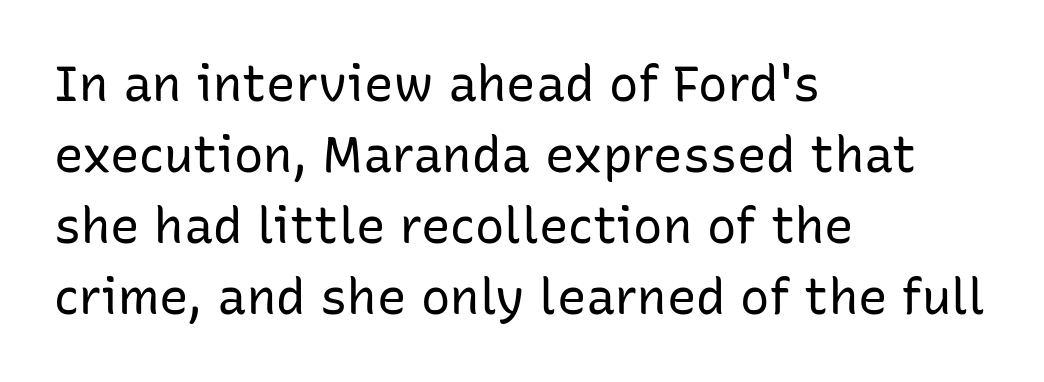
{"serif": "no", "italic": "no", "bold": "no", "weight": "regular", "width": "normal", "stroke_contrast": "low", "x_height": "medium", "monospaced": "no", "underline": "no", "align": "left", "line_spacing": "normal", "line_spacing_ratio": 1.45, "letter_spacing": "normal", "letter_spacing_em": 0.0, "glyph_px": 49}
